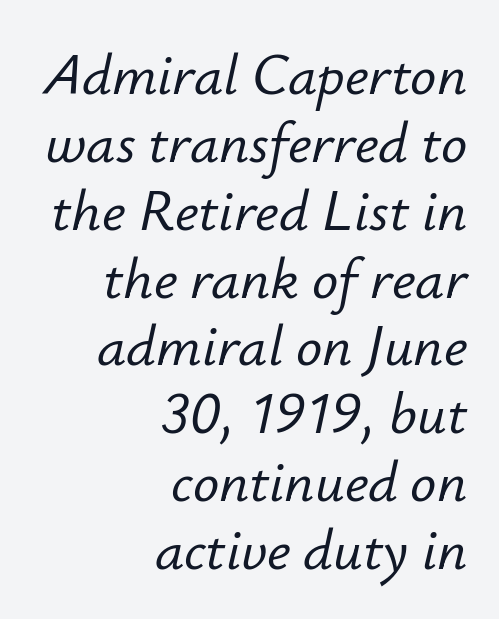
Q: Is the text italic (slanted)? A: Yes, it leans right by about 12 degrees.
Q: Is the text underlined? A: No.
Q: How is the paragraph aligned? A: Right-aligned.
Q: Is the spacing between letters normal or unusually wide? A: Normal.
Q: Width (condensed, normal, or wide)? A: Normal.
Q: Stroke contrast? A: Low.
Q: x-height? A: Small.
Q: Monospaced? A: No.
